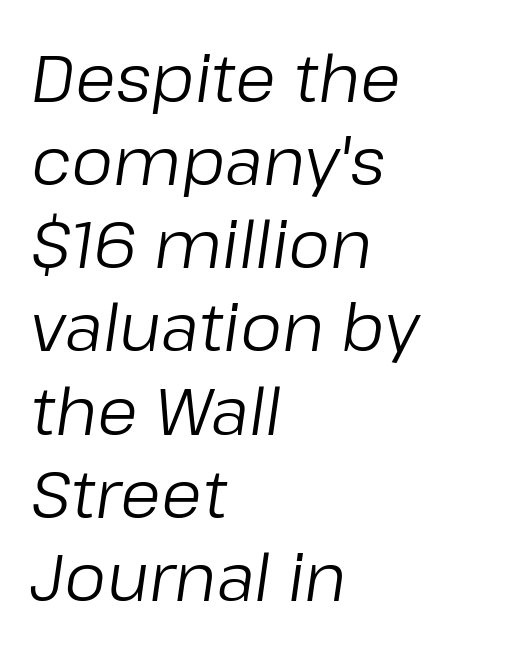
Q: Is the text bold? A: No.
Q: Is the text italic (slanted)? A: Yes, it leans right by about 8 degrees.
Q: Is the text underlined? A: No.
Q: How is the paragraph aligned? A: Left-aligned.
Q: Is the spacing between letters normal or unusually wide? A: Normal.
Q: Is the spacing between lines tight, normal or loose? A: Normal.
Q: Width (condensed, normal, or wide)? A: Normal.
Q: Stroke contrast? A: Low.
Q: x-height? A: Medium.
Q: Monospaced? A: No.
